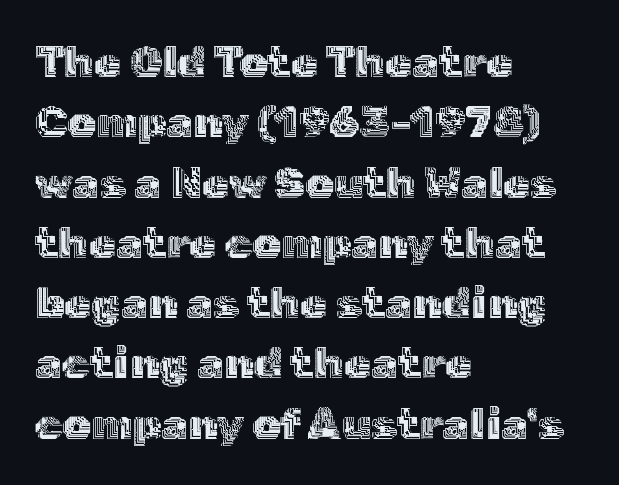
Posture: upright roman. In CSS terms this would be text-align: left. Is this a fixed-width face? No — the glyphs have proportional, varying widths. Notice how descenders clear the ascenders below comfortably — that's standard leading. A clean baseline with only descenders dipping below it. The rendering keeps characters at their native spacing.
